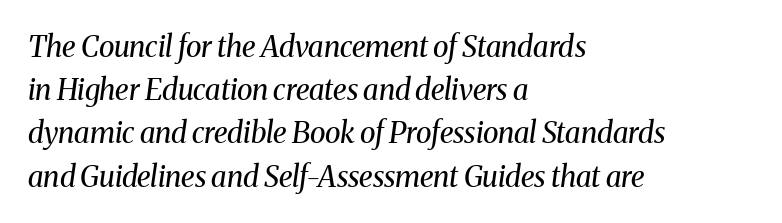
Q: Is the text bold? A: No.
Q: Is the text italic (slanted)? A: Yes, it leans right by about 8 degrees.
Q: Is the typeface a serif or a sans-serif typeface? A: Serif.
Q: Is the text underlined? A: No.
Q: How is the paragraph aligned? A: Left-aligned.
Q: Is the spacing between letters normal or unusually wide? A: Normal.
Q: Is the spacing between lines tight, normal or loose? A: Normal.
Q: Width (condensed, normal, or wide)? A: Normal.
Q: Stroke contrast? A: Medium.
Q: x-height? A: Medium.
Q: Monospaced? A: No.
